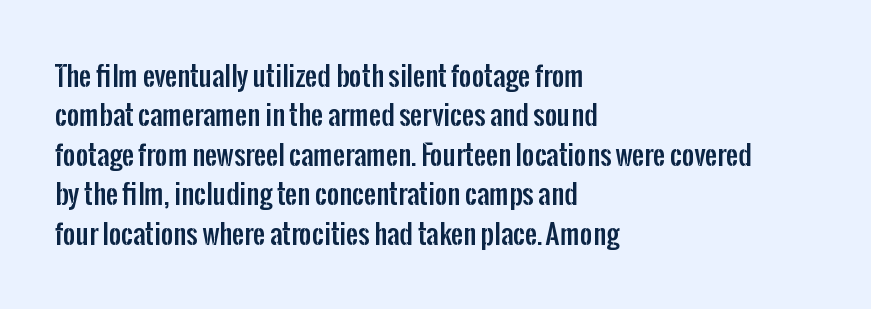
Rule under the text: the space is simply empty. The passage is arranged the way most books set body copy — flush left. This is the regular roman posture of the typeface. Default kerning and tracking; the words read as compact shapes.
